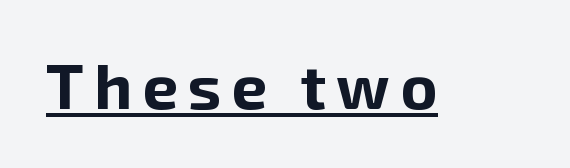
{"serif": "no", "italic": "no", "bold": "yes", "weight": "bold", "width": "normal", "stroke_contrast": "low", "x_height": "medium", "monospaced": "no", "underline": "yes", "glyph_px": 63}
